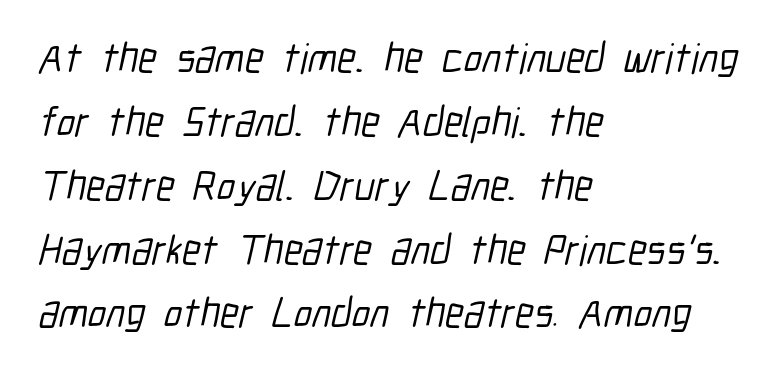
Letter spacing: default. Each letter keeps its own natural width here, so spacing adapts to shape. The typeface chosen for these lines omits serifs. The space between consecutive lines is moderate.
